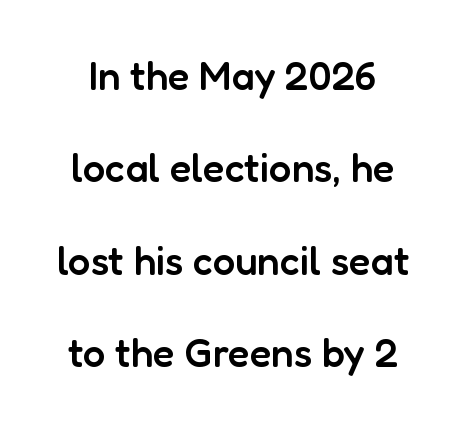
{"serif": "no", "italic": "no", "bold": "semi", "weight": "semibold", "width": "normal", "stroke_contrast": "low", "x_height": "medium", "monospaced": "no", "underline": "no", "line_spacing": "loose", "line_spacing_ratio": 2.31, "letter_spacing": "normal", "letter_spacing_em": 0.0, "glyph_px": 40}
